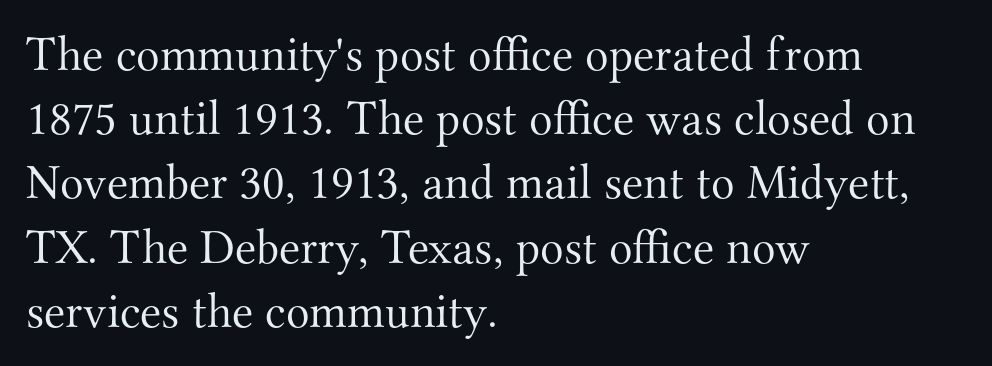
The image shows 49 px light serif type, upright; set left-aligned, normal line spacing (1.31x), normal letter spacing, not underlined; medium stroke contrast and a small x-height.
